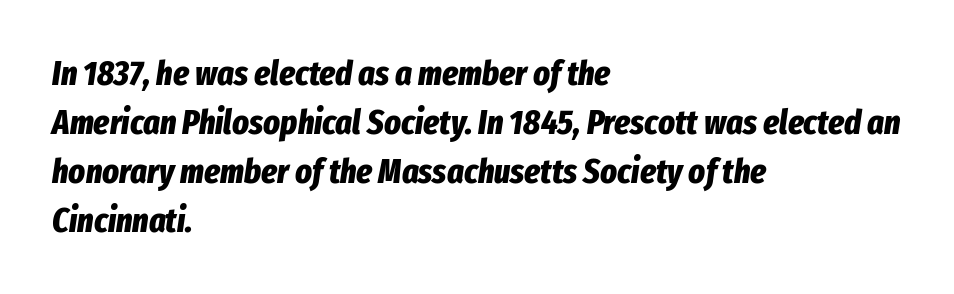
The image shows 35 px bold, condensed type, italic (leaning right); set left-aligned, normal line spacing (1.4x), normal letter spacing, not underlined; low stroke contrast and a medium x-height.
